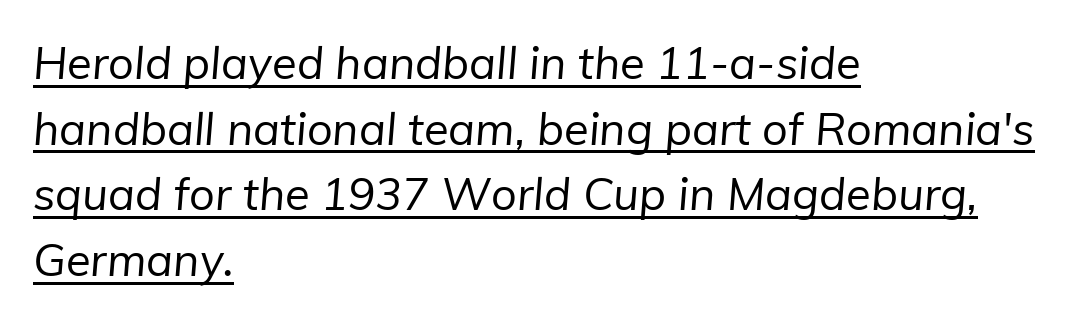
Q: Is the text bold? A: No.
Q: Is the typeface a serif or a sans-serif typeface? A: Sans-serif.
Q: Is the text underlined? A: Yes.
Q: How is the paragraph aligned? A: Left-aligned.
Q: Is the spacing between letters normal or unusually wide? A: Normal.
Q: Is the spacing between lines tight, normal or loose? A: Normal.
Q: Width (condensed, normal, or wide)? A: Normal.
Q: Stroke contrast? A: Low.
Q: x-height? A: Medium.
Q: Monospaced? A: No.
